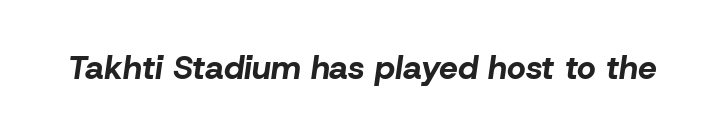
Q: Is the text bold? A: Yes.
Q: Is the text italic (slanted)? A: Yes, it leans right by about 8 degrees.
Q: Is the text underlined? A: No.
Q: Is the spacing between letters normal or unusually wide? A: Normal.
Q: Width (condensed, normal, or wide)? A: Normal.
Q: Stroke contrast? A: Low.
Q: x-height? A: Medium.
Q: Monospaced? A: No.
